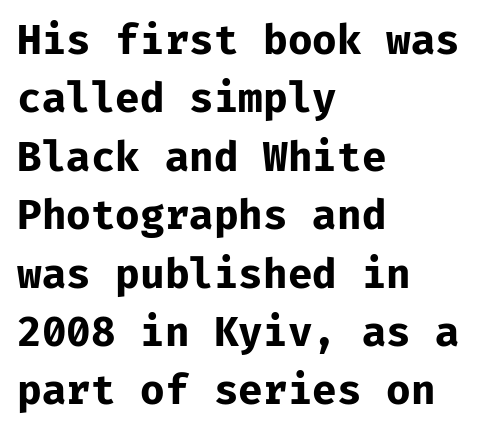
The image shows 40 px bold sans-serif type, upright, monospaced; set left-aligned, normal line spacing (1.46x), normal letter spacing, not underlined; low stroke contrast and a medium x-height.
